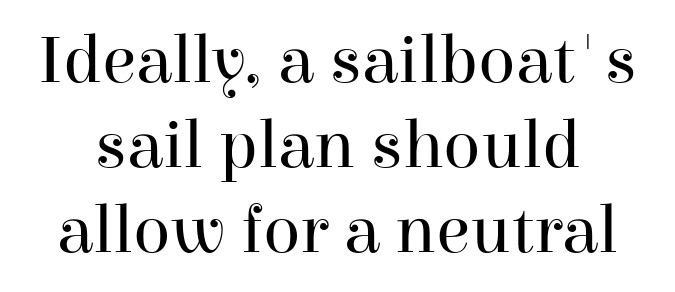
Q: Is the text bold? A: No.
Q: Is the text italic (slanted)? A: No, it is upright.
Q: Is the typeface a serif or a sans-serif typeface? A: Serif.
Q: Is the text underlined? A: No.
Q: Is the spacing between letters normal or unusually wide? A: Normal.
Q: Width (condensed, normal, or wide)? A: Normal.
Q: Stroke contrast? A: High.
Q: x-height? A: Medium.
Q: Monospaced? A: No.
